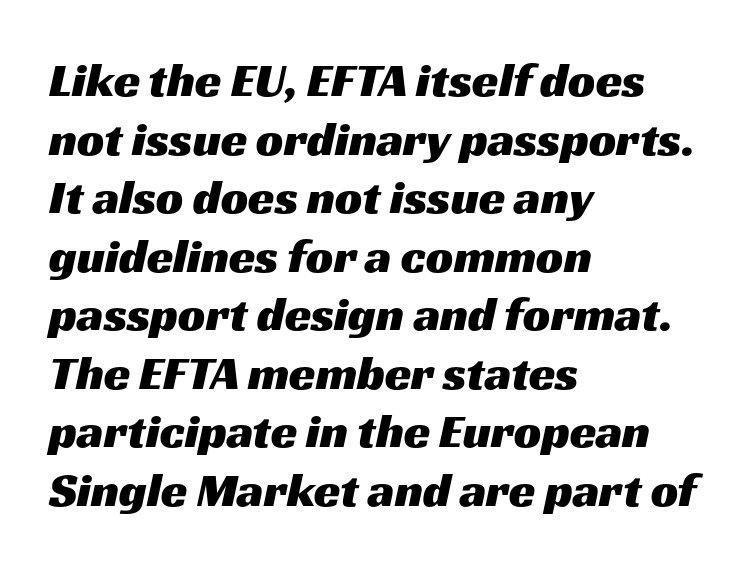
Q: Is the typeface a serif or a sans-serif typeface? A: Sans-serif.
Q: Is the text underlined? A: No.
Q: How is the paragraph aligned? A: Left-aligned.
Q: Is the spacing between letters normal or unusually wide? A: Normal.
Q: Width (condensed, normal, or wide)? A: Wide.
Q: Stroke contrast? A: Medium.
Q: x-height? A: Medium.
Q: Monospaced? A: No.
